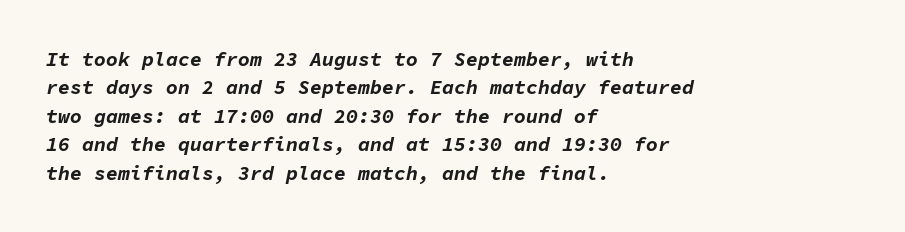
Q: Is the text bold? A: Yes.
Q: Is the text italic (slanted)? A: Yes, it leans right by about 11 degrees.
Q: Is the text underlined? A: No.
Q: How is the paragraph aligned? A: Left-aligned.
Q: Is the spacing between letters normal or unusually wide? A: Normal.
Q: Is the spacing between lines tight, normal or loose? A: Normal.
